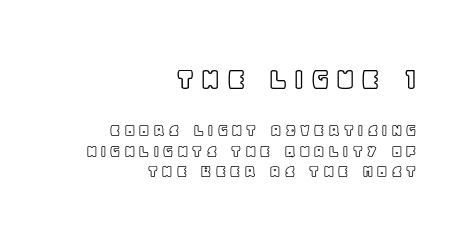
The image shows 33 px text type, upright; set right-aligned, tight line spacing (1.06x), not underlined; the first (top) block is 1.74x larger; a large x-height.
